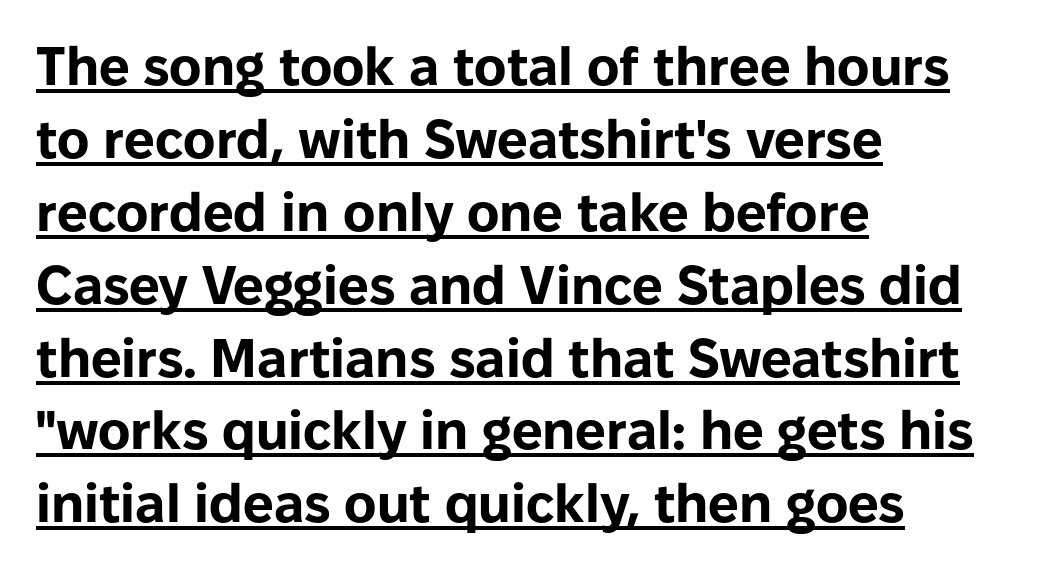
You'd pick this weight for a headline — it's a proper bold. Characters remain perfectly vertical along every line. The sample's only ornament is a line tracing under the words. These lines keep a tight, regular rhythm from letter to letter. Left-aligned paragraph, ragged on the right. A typesetter would call this proportional, since set widths differ per character.
